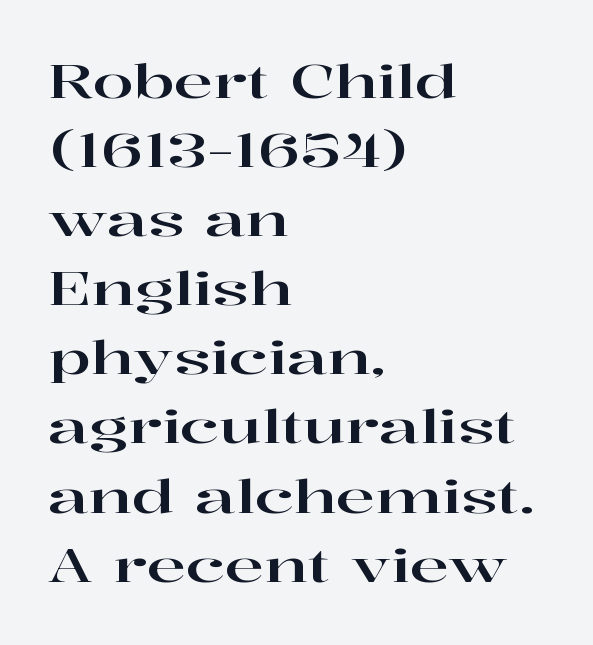
Q: Is the text italic (slanted)? A: No, it is upright.
Q: Is the typeface a serif or a sans-serif typeface? A: Serif.
Q: Is the text underlined? A: No.
Q: How is the paragraph aligned? A: Left-aligned.
Q: Is the spacing between letters normal or unusually wide? A: Normal.
Q: Is the spacing between lines tight, normal or loose? A: Normal.
Q: Width (condensed, normal, or wide)? A: Wide.
Q: Stroke contrast? A: High.
Q: x-height? A: Medium.
Q: Monospaced? A: No.
